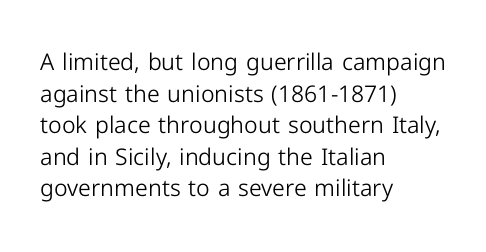
The strokes are not fattened; the text isn't bold. Beneath every word, the page is bare. Every row of glyphs begins at an identical x-position on the left. In terms of posture, this sample is upright.
